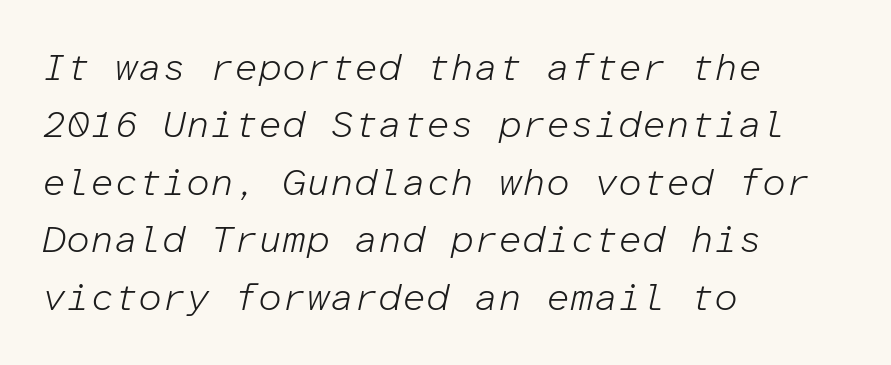
{"italic": "yes", "lean": "right", "slant_degrees": 12, "bold": "no", "weight": "light", "width": "normal", "stroke_contrast": "low", "x_height": "medium", "monospaced": "yes", "underline": "no", "align": "left", "line_spacing": "normal", "line_spacing_ratio": 1.51, "letter_spacing": "normal", "letter_spacing_em": 0.0, "glyph_px": 38}
